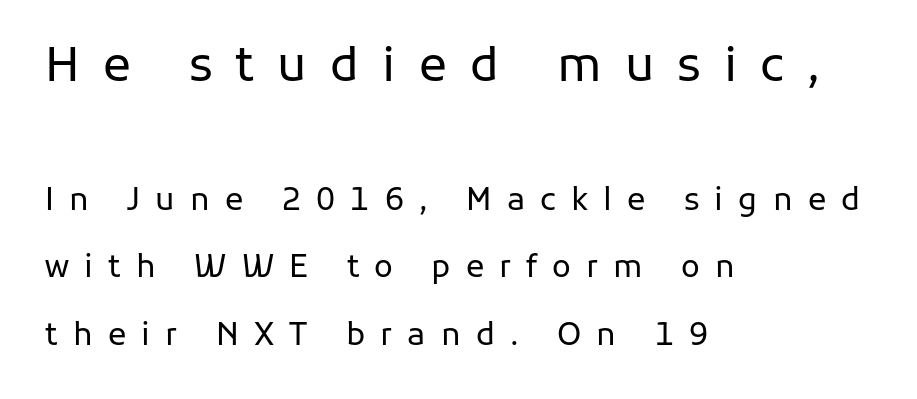
Does the type have serifs? No, each stem ends abruptly. The rendering anchors every line to the left-hand side. If you measured baseline to baseline, you'd find a long distance. Is the letter spacing exaggerated? Yes — the characters are pushed far apart.
